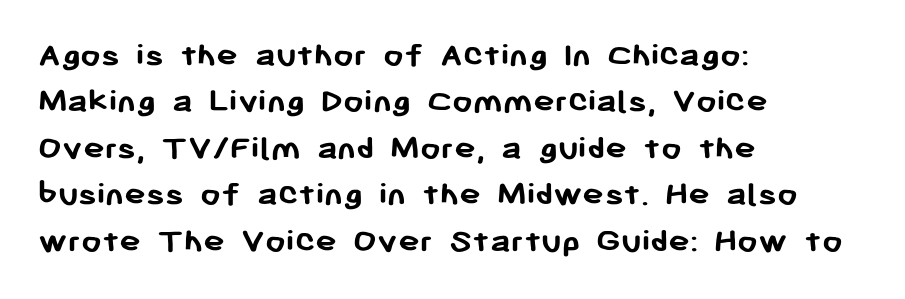
Q: Is the text bold? A: Yes.
Q: Is the text italic (slanted)? A: No, it is upright.
Q: Is the typeface a serif or a sans-serif typeface? A: Sans-serif.
Q: Is the text underlined? A: No.
Q: How is the paragraph aligned? A: Left-aligned.
Q: Is the spacing between letters normal or unusually wide? A: Normal.
Q: Is the spacing between lines tight, normal or loose? A: Normal.
Q: Width (condensed, normal, or wide)? A: Normal.
Q: Stroke contrast? A: Low.
Q: x-height? A: Medium.
Q: Monospaced? A: No.
